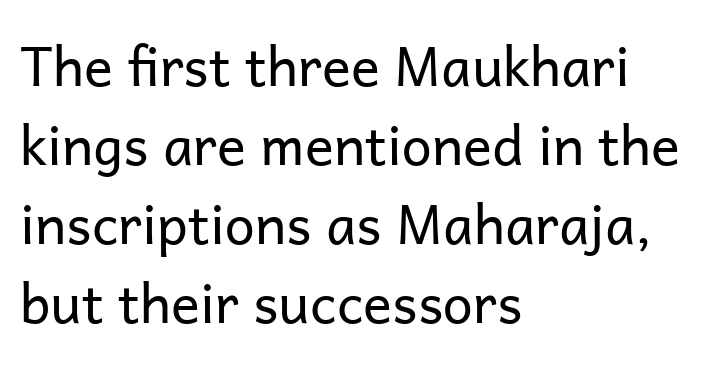
Q: Is the text bold? A: No.
Q: Is the text italic (slanted)? A: No, it is upright.
Q: Is the typeface a serif or a sans-serif typeface? A: Sans-serif.
Q: Is the text underlined? A: No.
Q: How is the paragraph aligned? A: Left-aligned.
Q: Is the spacing between letters normal or unusually wide? A: Normal.
Q: Is the spacing between lines tight, normal or loose? A: Normal.
Q: Width (condensed, normal, or wide)? A: Normal.
Q: Stroke contrast? A: Low.
Q: x-height? A: Medium.
Q: Monospaced? A: No.
